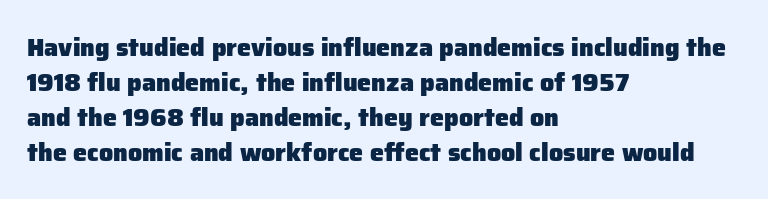
{"italic": "no", "bold": "yes", "underline": "no", "align": "left", "line_spacing": "normal", "line_spacing_ratio": 1.4, "letter_spacing": "normal", "letter_spacing_em": 0.0, "glyph_px": 25}
